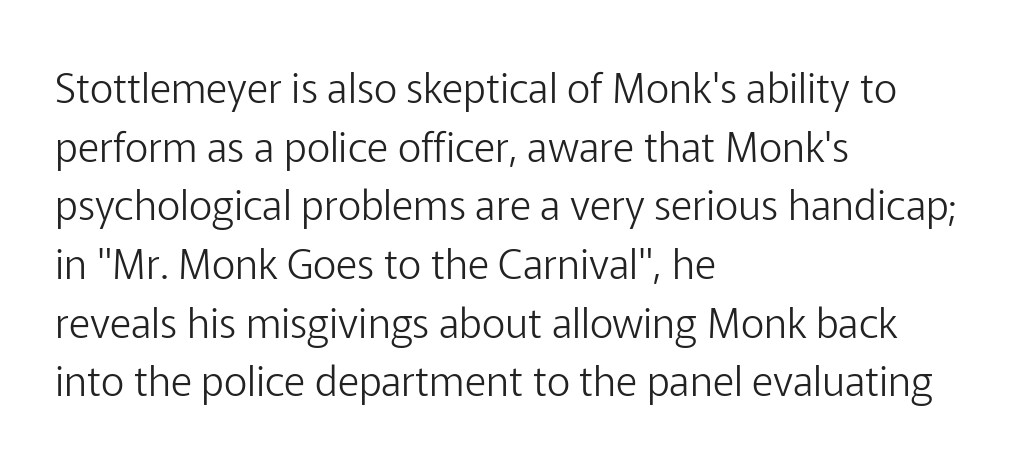
The image shows 41 px light sans-serif type, upright; set left-aligned, normal line spacing (1.43x), normal letter spacing, not underlined; low stroke contrast and a medium x-height.
